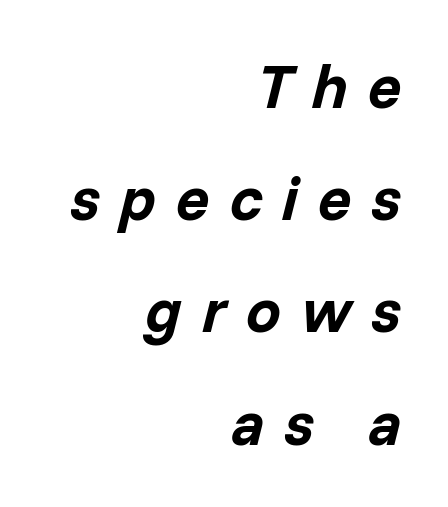
{"italic": "yes", "lean": "right", "slant_degrees": 14, "bold": "yes", "weight": "bold", "width": "normal", "stroke_contrast": "low", "x_height": "medium", "monospaced": "no", "underline": "no", "align": "right", "line_spacing_ratio": 1.81, "letter_spacing": "wide", "letter_spacing_em": 0.32, "glyph_px": 62}
